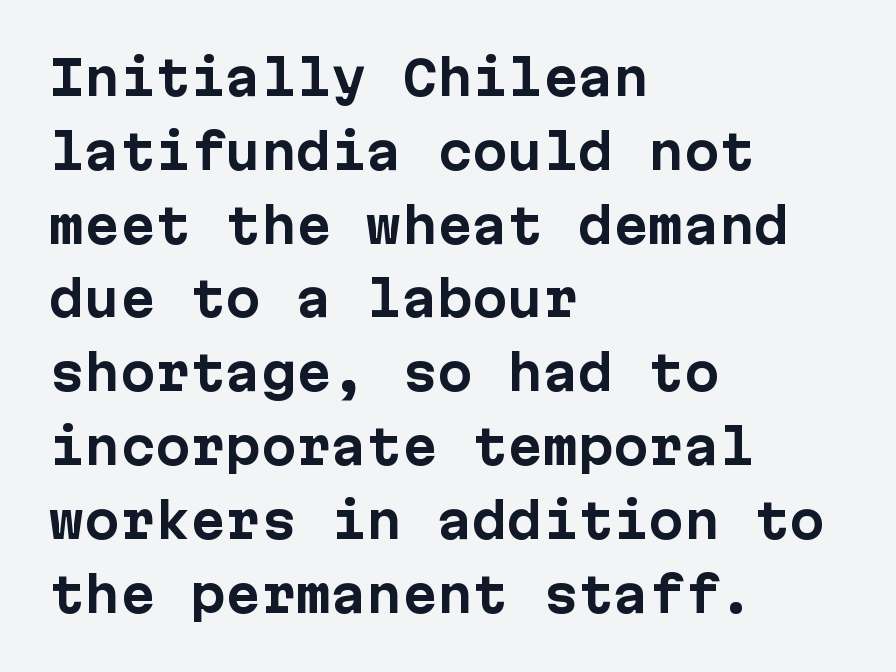
{"serif": "no", "italic": "no", "bold": "yes", "weight": "bold", "width": "normal", "stroke_contrast": "low", "x_height": "medium", "underline": "no", "align": "left", "line_spacing": "normal", "line_spacing_ratio": 1.57, "letter_spacing": "normal", "letter_spacing_em": 0.0, "glyph_px": 47}
